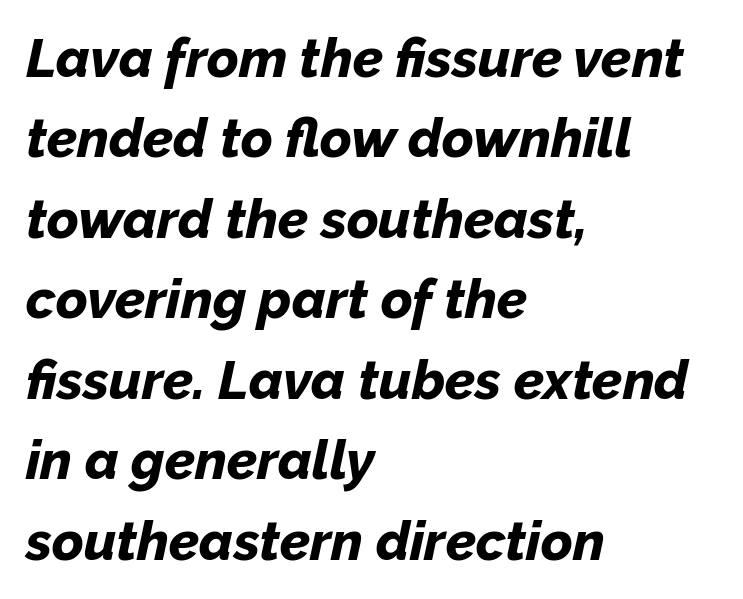
The image shows 54 px bold type, italic (leaning right); set left-aligned, normal line spacing (1.49x), normal letter spacing, not underlined; low stroke contrast and a medium x-height.
